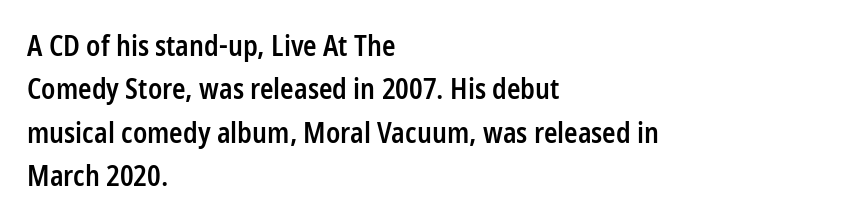
Leading: standard. This rendering employs a face without finishing strokes, i.e., a sans-serif. Its strokes are somewhat broadened, the hallmark of semibold type. Any mark beneath the type? The region is blank.
